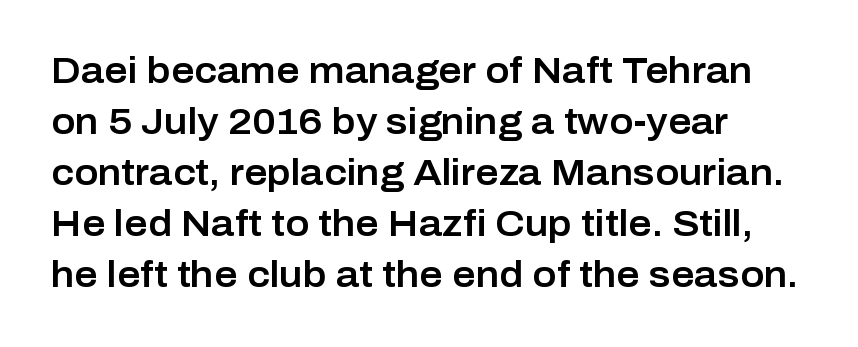
Q: Is the text italic (slanted)? A: No, it is upright.
Q: Is the typeface a serif or a sans-serif typeface? A: Sans-serif.
Q: Is the text underlined? A: No.
Q: How is the paragraph aligned? A: Left-aligned.
Q: Is the spacing between letters normal or unusually wide? A: Normal.
Q: Is the spacing between lines tight, normal or loose? A: Normal.
Q: Width (condensed, normal, or wide)? A: Normal.
Q: Stroke contrast? A: Low.
Q: x-height? A: Medium.
Q: Monospaced? A: No.
